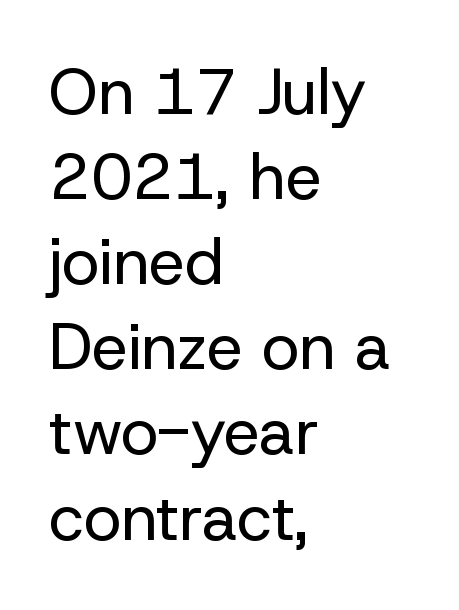
Q: Is the text bold? A: No.
Q: Is the text italic (slanted)? A: No, it is upright.
Q: Is the typeface a serif or a sans-serif typeface? A: Sans-serif.
Q: Is the text underlined? A: No.
Q: How is the paragraph aligned? A: Left-aligned.
Q: Is the spacing between letters normal or unusually wide? A: Normal.
Q: Is the spacing between lines tight, normal or loose? A: Normal.
Q: Width (condensed, normal, or wide)? A: Normal.
Q: Stroke contrast? A: Low.
Q: x-height? A: Medium.
Q: Monospaced? A: No.
